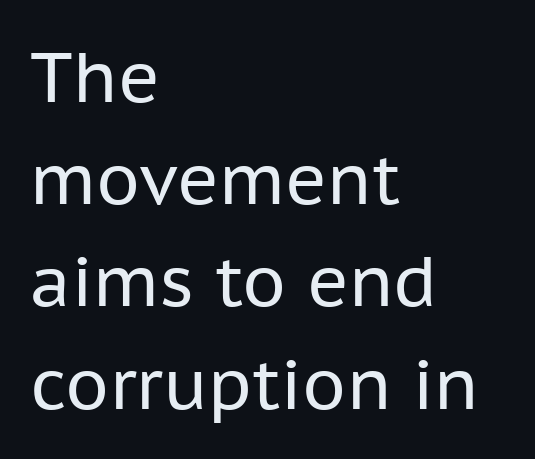
Do the characters align in a grid? No, the font is proportional. Words float on clear page, feet unadorned. The paragraph has a hard left edge and a soft right edge. How would I describe the line gaps? Plain and ordinary. No letter is thick-stroked: the sample isn't bold.
